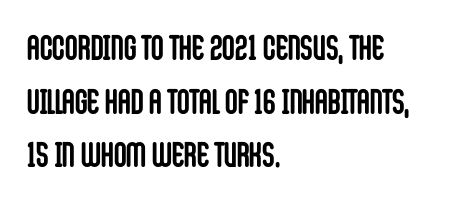
{"serif": "no", "italic": "no", "bold": "yes", "weight": "semibold", "width": "condensed", "stroke_contrast": "low", "x_height": "large", "monospaced": "no", "underline": "no", "align": "left", "line_spacing": "normal", "line_spacing_ratio": 1.53, "letter_spacing": "normal", "letter_spacing_em": 0.0, "glyph_px": 35}
